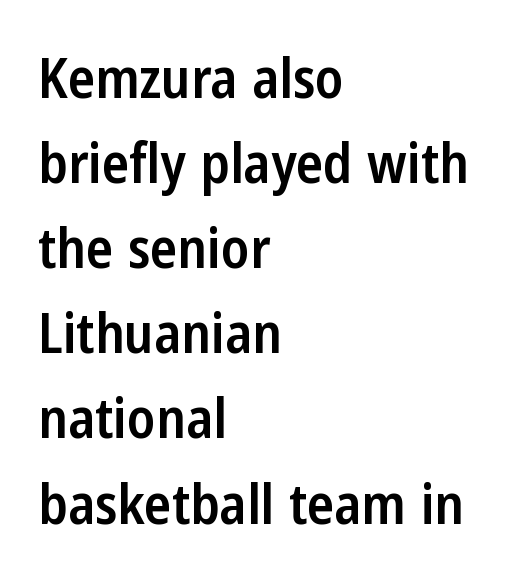
Q: Is the text bold? A: Semi-bold.
Q: Is the text italic (slanted)? A: No, it is upright.
Q: Is the typeface a serif or a sans-serif typeface? A: Sans-serif.
Q: Is the text underlined? A: No.
Q: How is the paragraph aligned? A: Left-aligned.
Q: Is the spacing between letters normal or unusually wide? A: Normal.
Q: Is the spacing between lines tight, normal or loose? A: Normal.
Q: Width (condensed, normal, or wide)? A: Condensed.
Q: Stroke contrast? A: Low.
Q: x-height? A: Medium.
Q: Monospaced? A: No.
